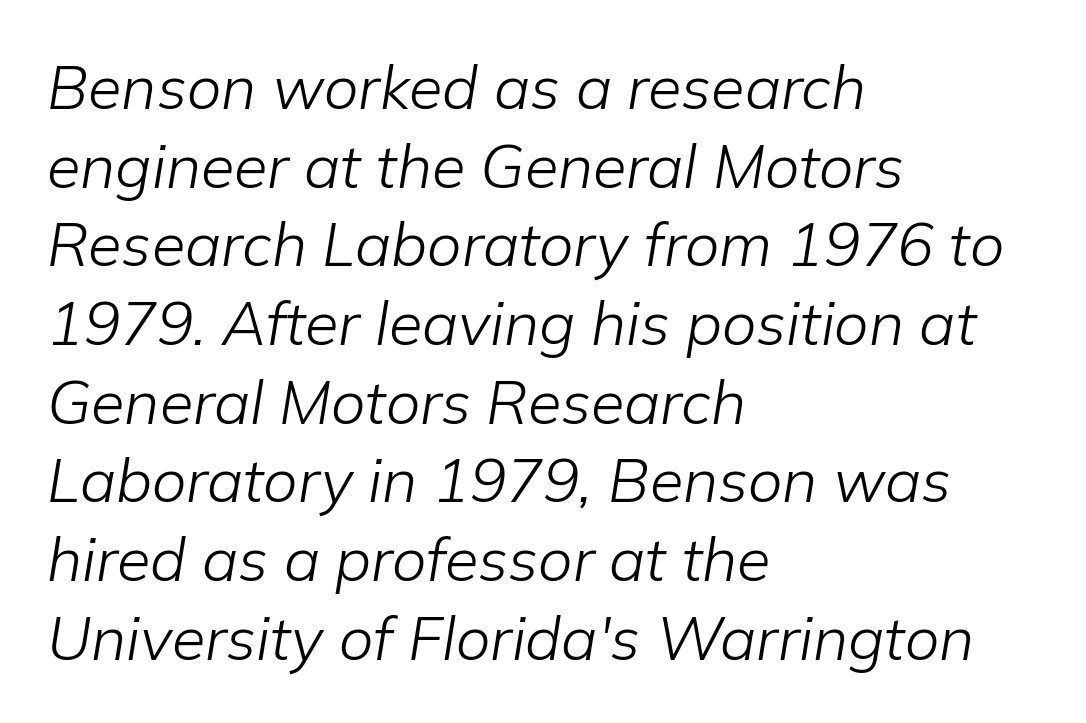
{"italic": "yes", "lean": "right", "slant_degrees": 9, "bold": "no", "weight": "light", "width": "normal", "stroke_contrast": "low", "x_height": "medium", "monospaced": "no", "underline": "no", "align": "left", "line_spacing": "normal", "line_spacing_ratio": 1.29, "letter_spacing": "normal", "letter_spacing_em": 0.0, "glyph_px": 61}
